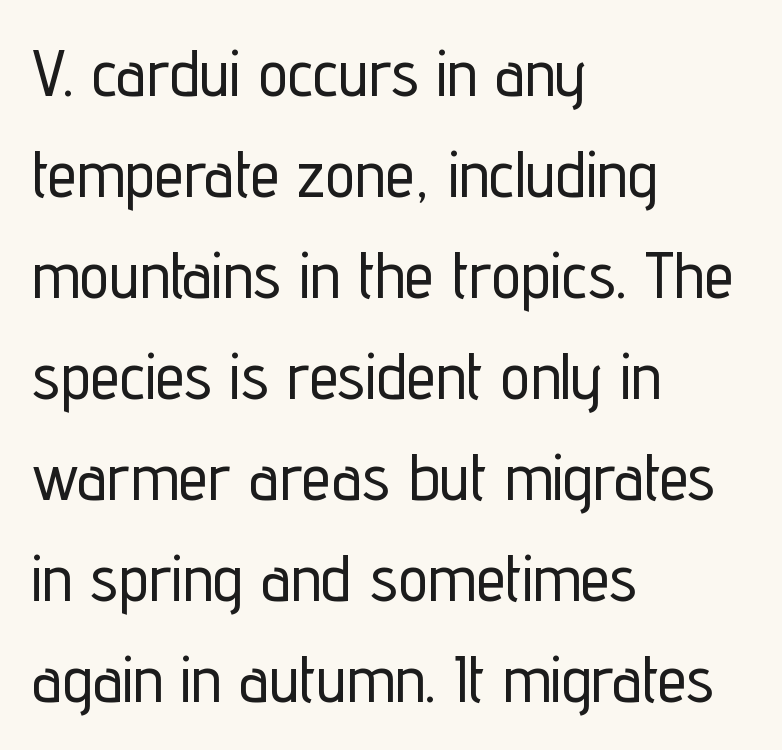
{"serif": "no", "italic": "no", "width": "condensed", "stroke_contrast": "low", "x_height": "medium", "monospaced": "no", "underline": "no", "align": "left", "line_spacing": "normal", "line_spacing_ratio": 1.53, "letter_spacing": "normal", "letter_spacing_em": 0.0, "glyph_px": 66}
